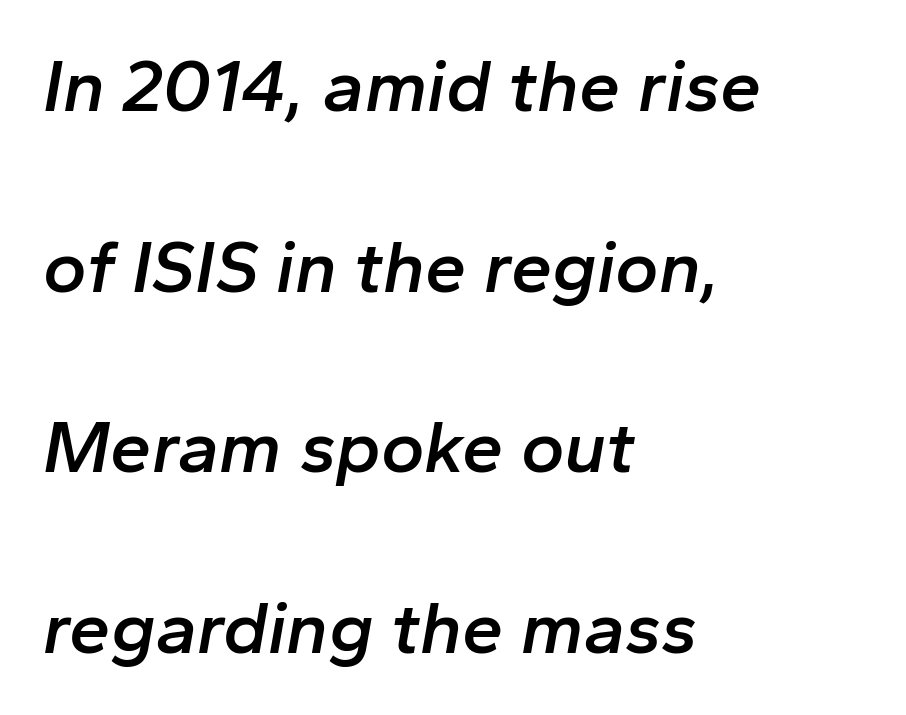
{"italic": "yes", "lean": "right", "slant_degrees": 10, "bold": "semi", "weight": "semibold", "width": "normal", "stroke_contrast": "low", "x_height": "medium", "monospaced": "no", "underline": "no", "align": "left", "line_spacing": "loose", "line_spacing_ratio": 2.44, "letter_spacing": "normal", "letter_spacing_em": 0.0, "glyph_px": 74}
